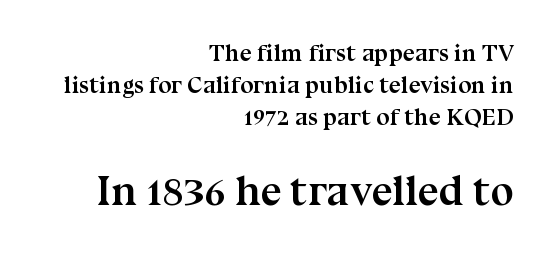
The image shows 42 px semibold serif type, upright; set right-aligned, normal line spacing (1.34x), normal letter spacing, not underlined; the second (bottom) block is 1.75x larger; medium stroke contrast and a medium x-height.
